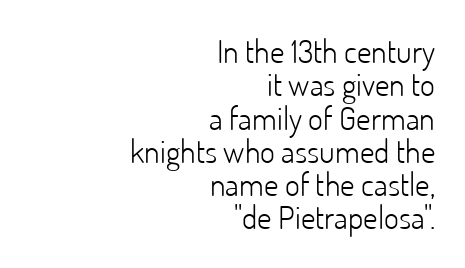
Do the characters align in a grid? No, the font is proportional. There is no visible air inserted between adjacent glyphs. Baseline-to-baseline distance is barely more than the letter height. Stems and bowls with no extra thickness — not bold.
